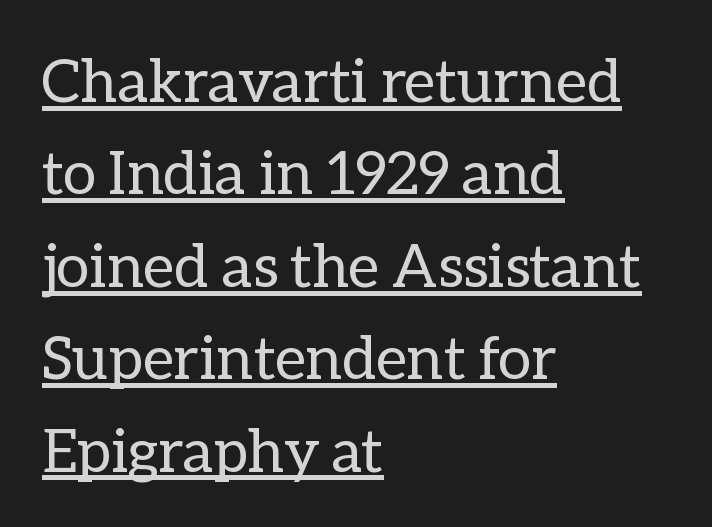
{"italic": "no", "bold": "no", "weight": "regular", "width": "normal", "stroke_contrast": "low", "x_height": "medium", "monospaced": "no", "underline": "yes", "align": "left", "line_spacing": "normal", "line_spacing_ratio": 1.54, "letter_spacing": "normal", "letter_spacing_em": 0.0, "glyph_px": 60}
